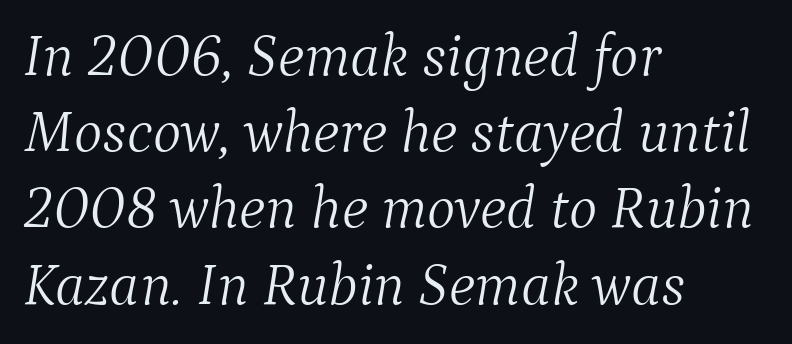
{"serif": "yes", "italic": "yes", "lean": "right", "slant_degrees": 9, "bold": "no", "weight": "light", "width": "normal", "stroke_contrast": "medium", "x_height": "medium", "monospaced": "no", "underline": "no", "align": "left", "line_spacing": "normal", "line_spacing_ratio": 1.27, "letter_spacing": "normal", "letter_spacing_em": 0.0, "glyph_px": 60}
